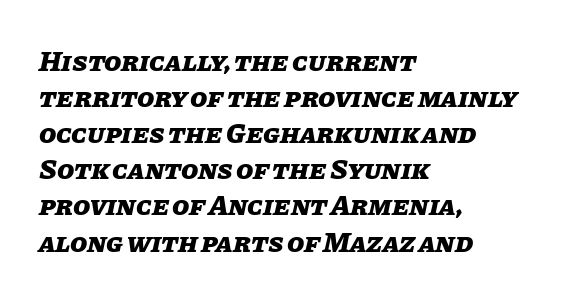
Notice how thick the strokes are: this is what a full bold looks like. Look at the tracking — it's just the regular setting, nothing added. Descender tails drop into unmarked territory. This sample keeps an unexceptional amount of space between lines. Reading down the block, your eye returns to a fixed left position each line. The whole block is typeset with a tilt.
